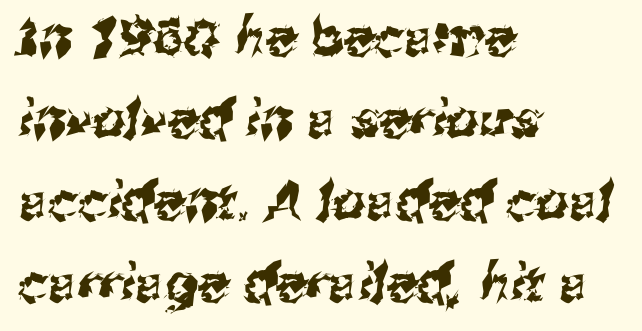
Serif or sans? Sans — the stroke terminals are bare. Is this a fixed-width face? No — the glyphs have proportional, varying widths. Glyph-to-glyph distance matches everyday printed text. Visually the block forms a straight wall on the left and a jagged coastline on the right.
